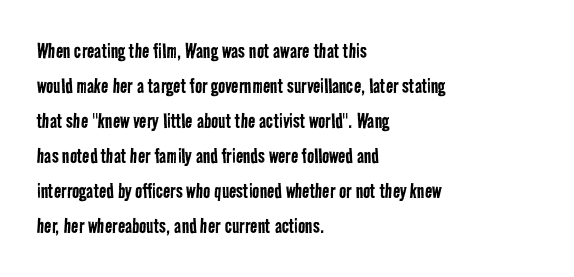
Q: Is the text bold? A: No.
Q: Is the text underlined? A: No.
Q: How is the paragraph aligned? A: Left-aligned.
Q: Is the spacing between letters normal or unusually wide? A: Normal.
Q: Is the spacing between lines tight, normal or loose? A: Normal.
